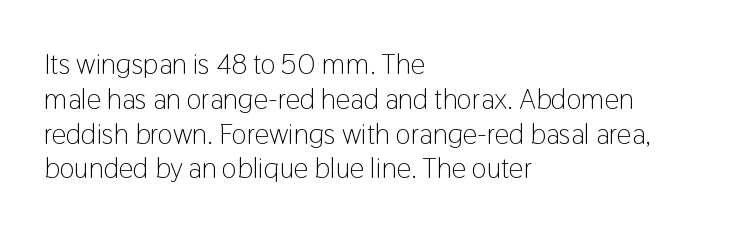
The image shows 29 px light, condensed sans-serif type, upright; set left-aligned, line spacing 1.2x, normal letter spacing, not underlined; low stroke contrast and a medium x-height.
